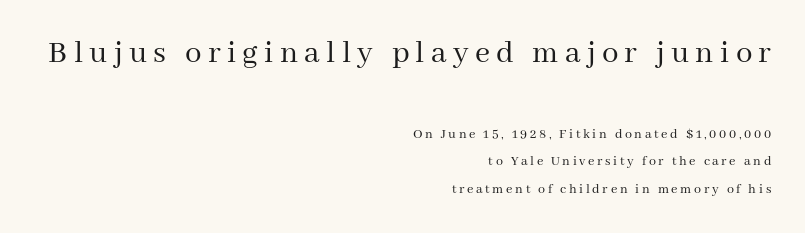
{"serif": "yes", "italic": "no", "bold": "no", "weight": "regular", "width": "normal", "stroke_contrast": "medium", "x_height": "medium", "monospaced": "no", "underline": "no", "align": "right", "line_spacing": "loose", "line_spacing_ratio": 1.98, "larger_block": "first", "size_ratio": 2.36, "glyph_px": 33}
